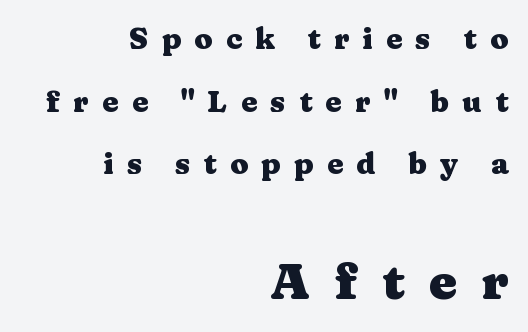
Inter-character spacing is expanded well beyond the font's built-in metrics. The rendering uses a large line-height, opening up the rows. The rendering uses natural spacing where letterforms have individual widths. Small over large — that's the arrangement of the two blocks here. If you drew a ruler down the right edge, every line would touch it. Vertical strokes here are truly vertical.
